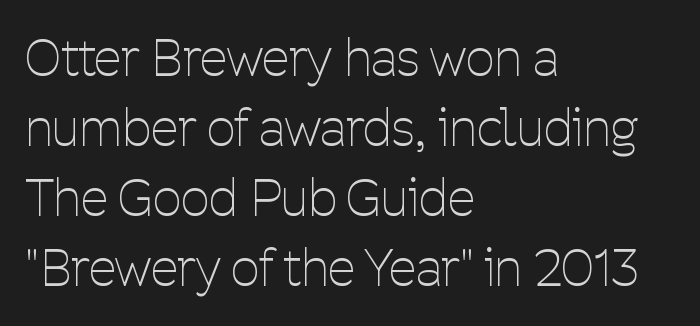
{"serif": "no", "italic": "no", "bold": "no", "weight": "thin", "width": "condensed", "stroke_contrast": "low", "x_height": "medium", "monospaced": "no", "underline": "no", "align": "left", "line_spacing": "normal", "line_spacing_ratio": 1.4, "letter_spacing": "normal", "letter_spacing_em": 0.0, "glyph_px": 50}
